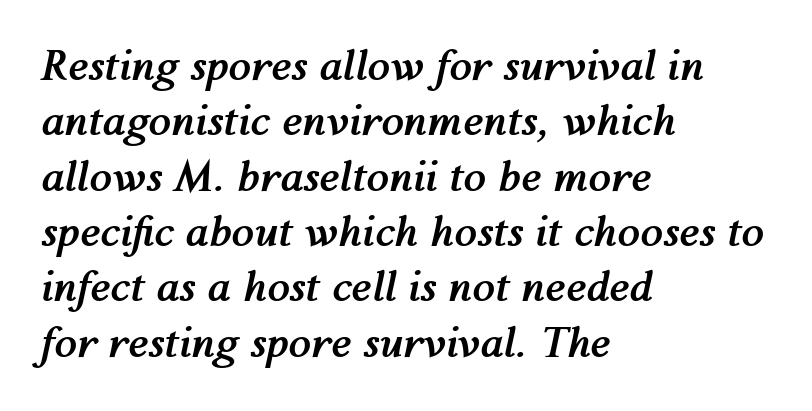
I'd describe the lettering as bold — thick and assertive. The vertical gap from one line to the next is medium. The face used here is proportionally spaced, like ordinary book or web type. Short note: letters normally spaced. Rule under the text: the space is simply empty.
